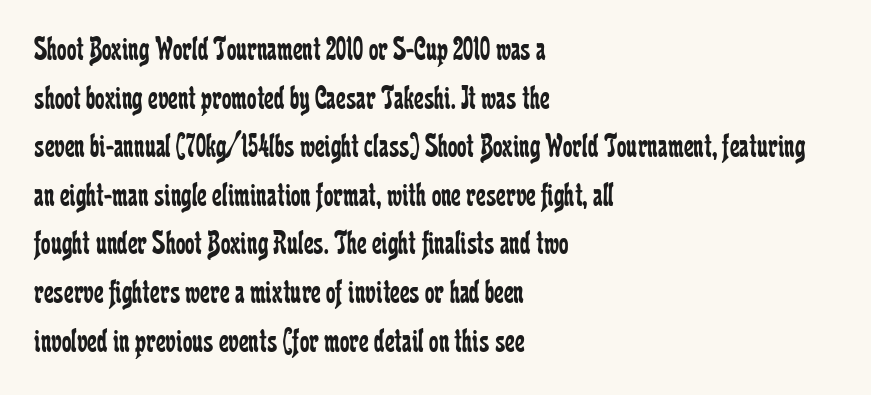
The image shows 34 px regular-weight, condensed serif type, upright; set left-aligned, normal line spacing (1.43x), normal letter spacing, not underlined; low stroke contrast and a medium x-height.
